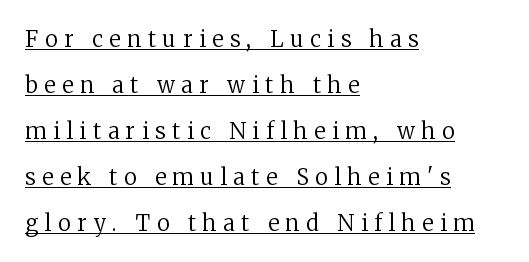
Q: Is the text bold? A: No.
Q: Is the text italic (slanted)? A: No, it is upright.
Q: Is the text underlined? A: Yes.
Q: How is the paragraph aligned? A: Left-aligned.
Q: Is the spacing between letters normal or unusually wide? A: Unusually wide.
Q: Is the spacing between lines tight, normal or loose? A: Loose.
